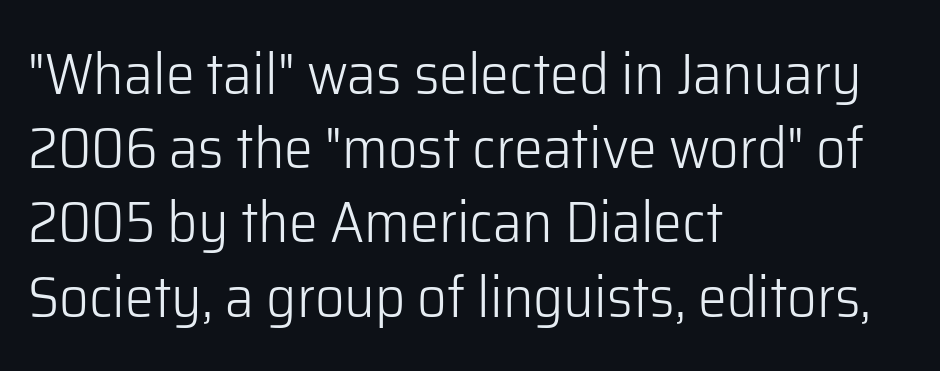
The image shows 58 px light sans-serif type, upright; set left-aligned, normal line spacing (1.28x), normal letter spacing, not underlined; low stroke contrast and a medium x-height.
